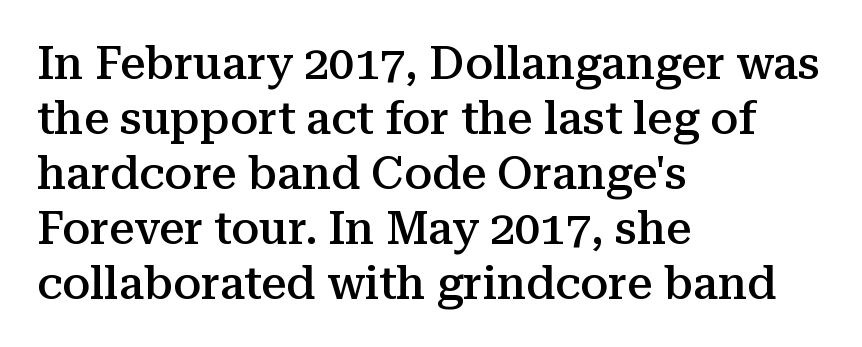
Q: Is the text bold? A: Semi-bold.
Q: Is the text italic (slanted)? A: No, it is upright.
Q: Is the typeface a serif or a sans-serif typeface? A: Serif.
Q: Is the text underlined? A: No.
Q: How is the paragraph aligned? A: Left-aligned.
Q: Is the spacing between letters normal or unusually wide? A: Normal.
Q: Width (condensed, normal, or wide)? A: Normal.
Q: Stroke contrast? A: Medium.
Q: x-height? A: Medium.
Q: Monospaced? A: No.
